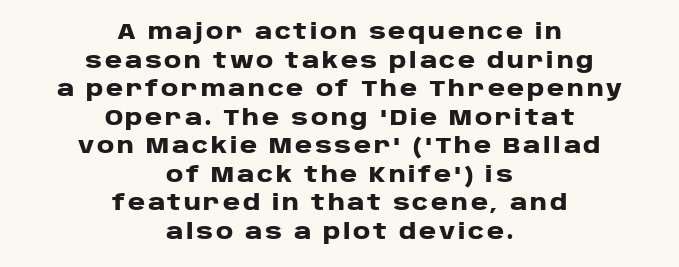
{"italic": "no", "bold": "yes", "underline": "no", "align": "center", "line_spacing": "normal", "line_spacing_ratio": 1.36, "glyph_px": 21}
